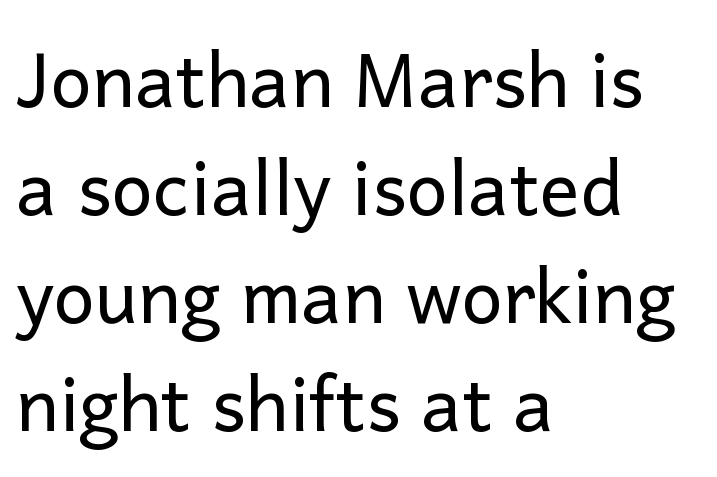
The image shows 74 px regular-weight sans-serif type, upright; set left-aligned, normal line spacing (1.46x), normal letter spacing, not underlined; low stroke contrast and a medium x-height.
